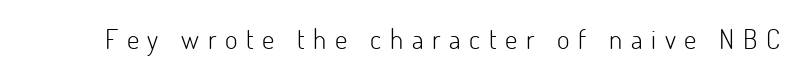
{"italic": "no", "bold": "no", "underline": "no", "letter_spacing": "wide", "letter_spacing_em": 0.32, "glyph_px": 27}
